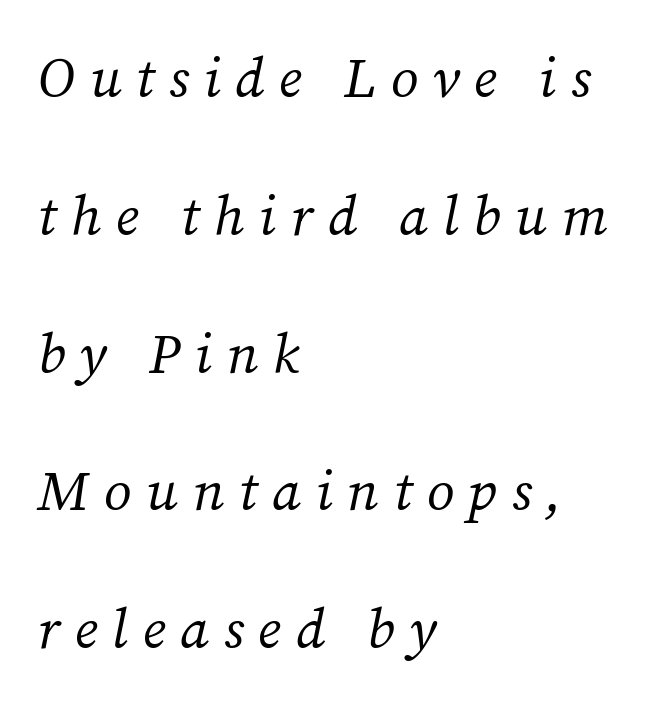
The image shows 56 px regular-weight serif type, italic (leaning right); set left-aligned, loose line spacing (2.46x), unusually wide letter spacing (+0.26 em), not underlined; medium stroke contrast and a medium x-height.
